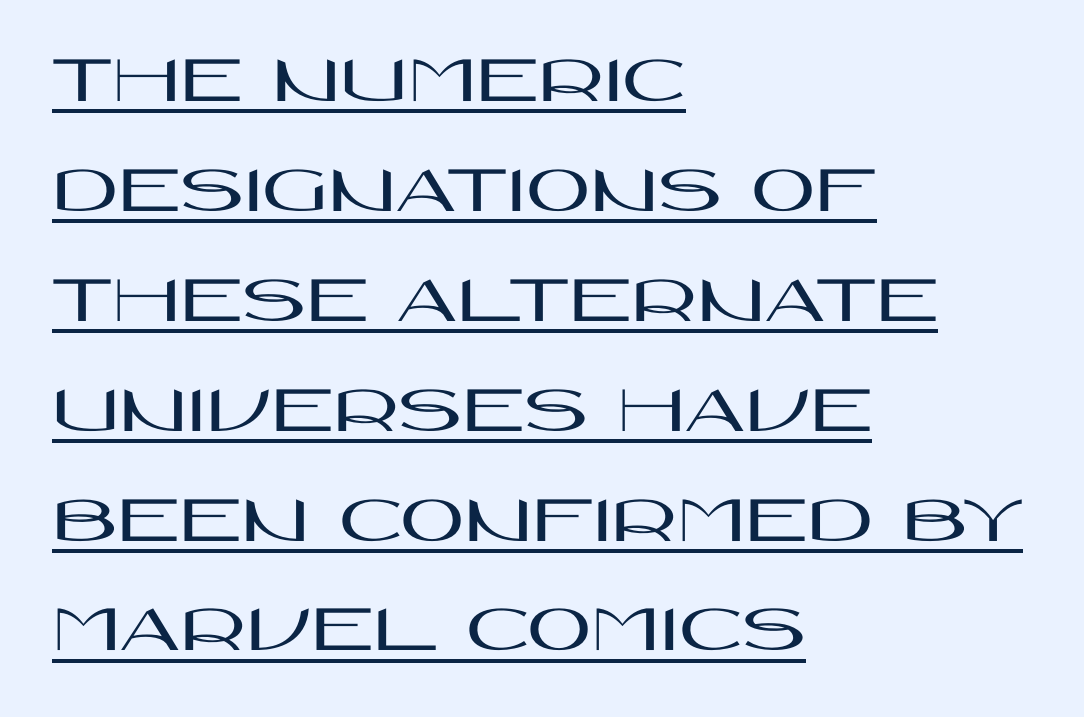
{"serif": "no", "italic": "no", "width": "wide", "stroke_contrast": "high", "x_height": "large", "monospaced": "no", "underline": "yes", "align": "left", "line_spacing": "normal", "line_spacing_ratio": 1.57, "letter_spacing": "normal", "letter_spacing_em": 0.0, "glyph_px": 70}
